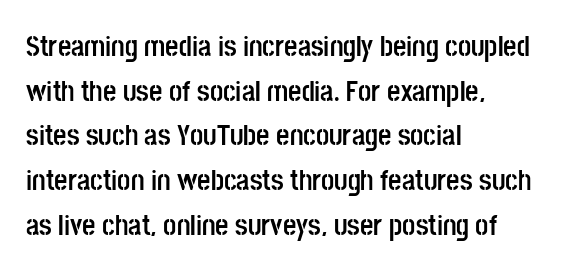
The image shows 29 px semibold, condensed sans-serif type, upright; set left-aligned, normal line spacing (1.54x), normal letter spacing, not underlined; low stroke contrast and a large x-height.
